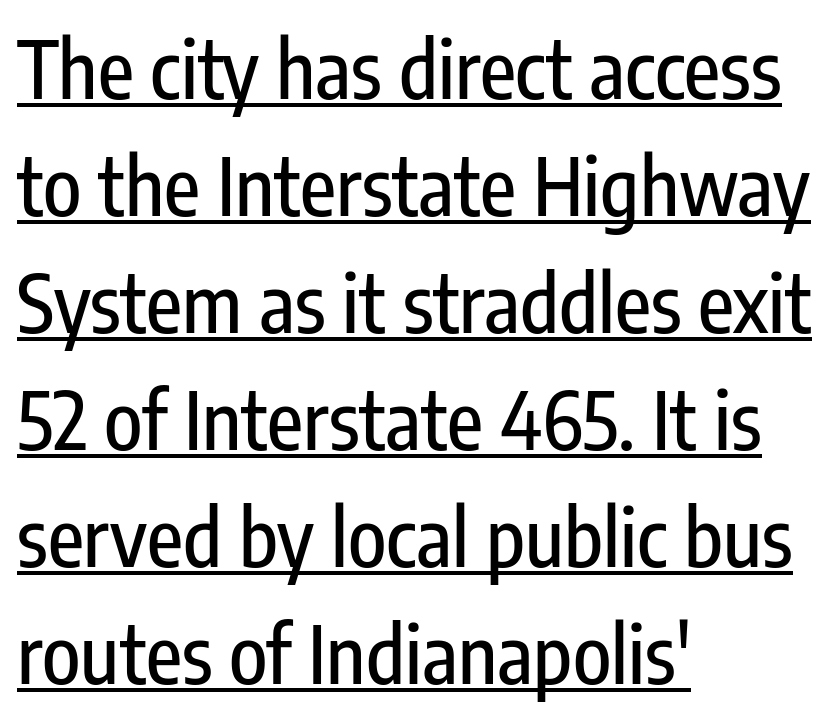
{"serif": "no", "italic": "no", "width": "condensed", "stroke_contrast": "low", "x_height": "medium", "monospaced": "no", "underline": "yes", "align": "left", "line_spacing": "normal", "line_spacing_ratio": 1.48, "letter_spacing": "normal", "letter_spacing_em": 0.0, "glyph_px": 79}
